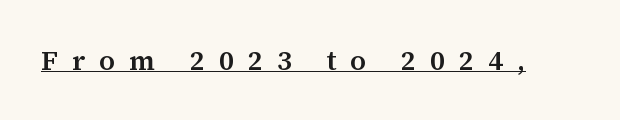
{"serif": "yes", "italic": "no", "bold": "semi", "weight": "semibold", "width": "normal", "stroke_contrast": "medium", "x_height": "medium", "monospaced": "no", "underline": "yes", "letter_spacing": "wide", "letter_spacing_em": 0.5, "glyph_px": 28}
